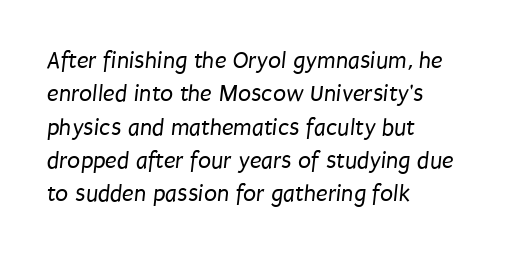
The image shows 24 px text type; set left-aligned, normal line spacing (1.39x), normal letter spacing, not underlined.
